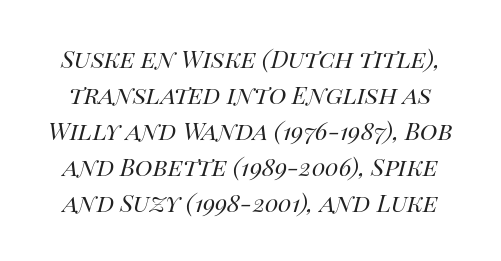
Type without underlining. Slanted lettering throughout. Words appear dense and cohesive because spacing is normal. A quiet, ordinary-to-light weight characterises the typeface.
